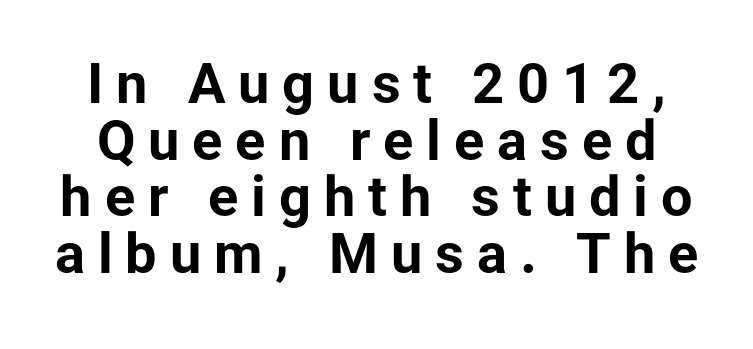
Q: Is the text bold? A: Yes.
Q: Is the text italic (slanted)? A: No, it is upright.
Q: Is the typeface a serif or a sans-serif typeface? A: Sans-serif.
Q: Is the text underlined? A: No.
Q: Is the spacing between letters normal or unusually wide? A: Unusually wide.
Q: Is the spacing between lines tight, normal or loose? A: Tight.
Q: Width (condensed, normal, or wide)? A: Normal.
Q: Stroke contrast? A: Low.
Q: x-height? A: Medium.
Q: Monospaced? A: No.
